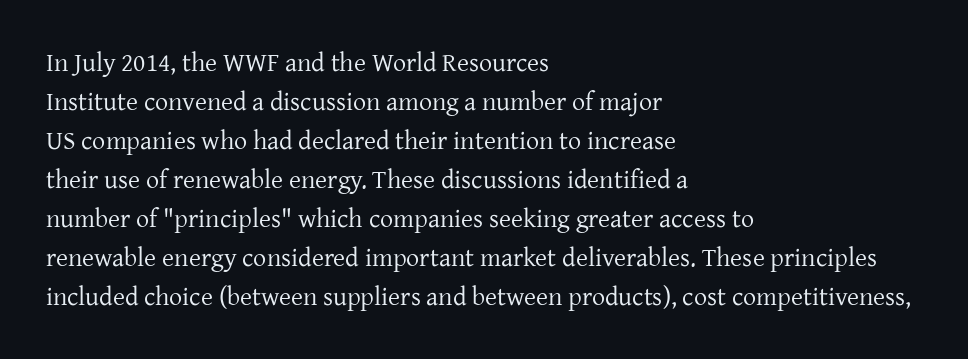
{"italic": "no", "bold": "no", "underline": "no", "align": "left", "line_spacing": "normal", "line_spacing_ratio": 1.5, "letter_spacing": "normal", "letter_spacing_em": 0.0, "glyph_px": 26}
